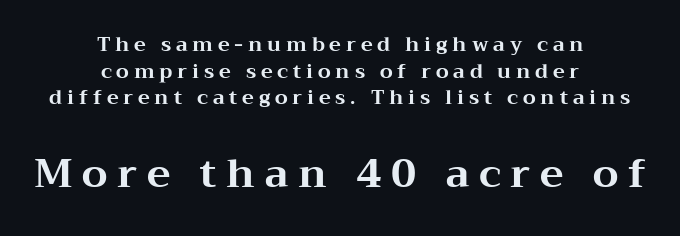
Neither beginnings nor endings align; midpoints do. Character widths vary here, with narrow letters taking less room than wide ones. On the weight axis this lands at bold, roughly 700. Serifs: yes, visible at the terminals of the letterforms. The strip under each line holds only bare page.
